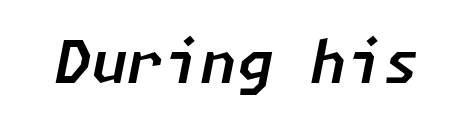
The image shows 59 px text type, italic (leaning right); set normal letter spacing, not underlined; low stroke contrast and a medium x-height.
